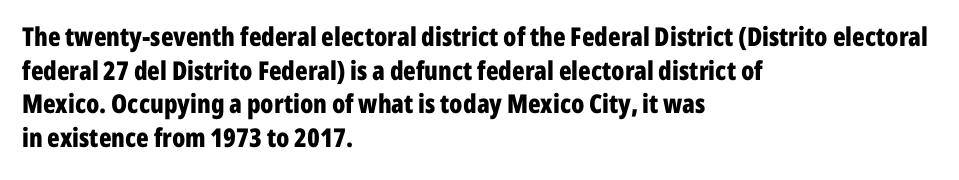
Q: Is the text bold? A: Yes.
Q: Is the text italic (slanted)? A: No, it is upright.
Q: Is the text underlined? A: No.
Q: How is the paragraph aligned? A: Left-aligned.
Q: Is the spacing between letters normal or unusually wide? A: Normal.
Q: Is the spacing between lines tight, normal or loose? A: Normal.
